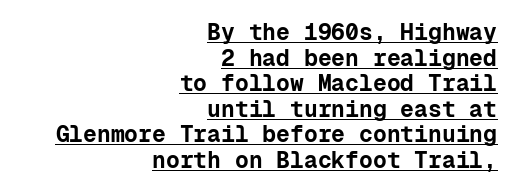
The image shows 23 px bold type, upright; set right-aligned, tight line spacing (1.11x), normal letter spacing, underlined.
